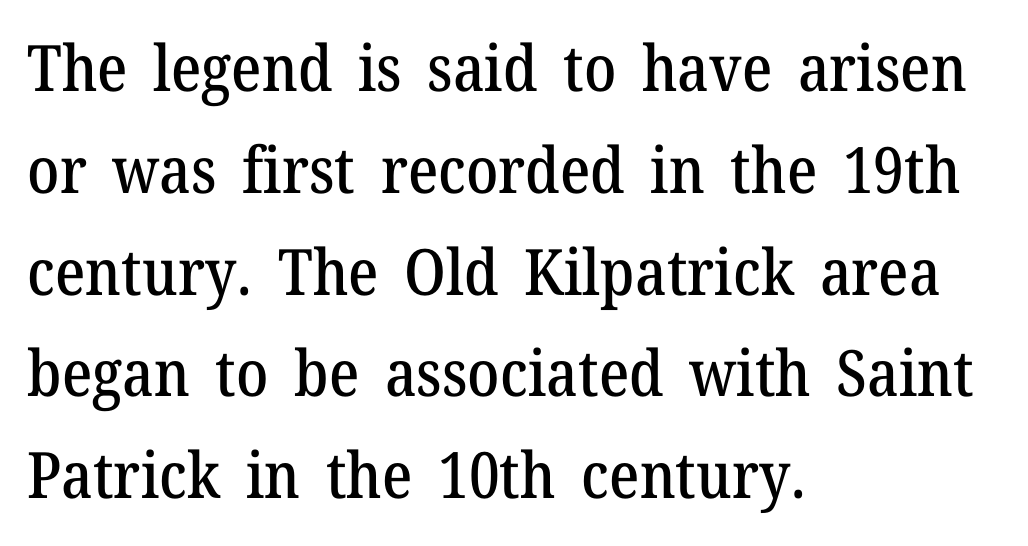
The image shows 64 px serif type, upright; set left-aligned, normal line spacing (1.59x), normal letter spacing, not underlined; medium stroke contrast and a medium x-height.
